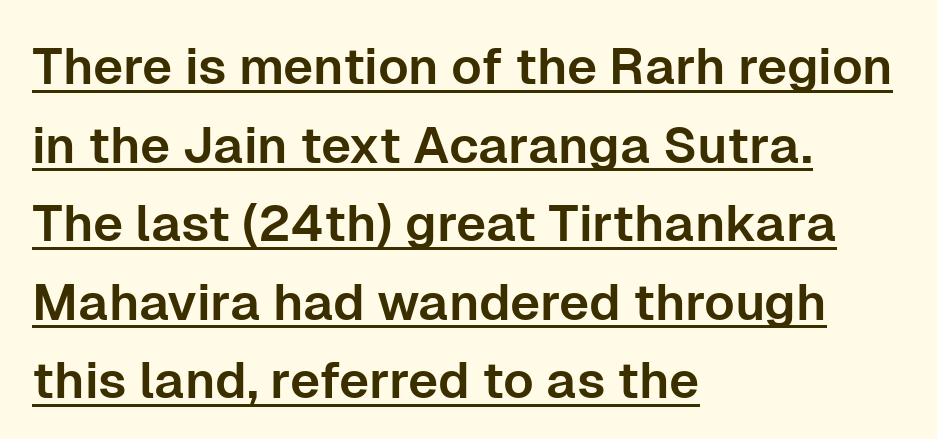
A typesetter would call this proportional, since set widths differ per character. Nobody touched the tracking dial on this one. The specimen includes a rule beneath the text block's lines. Horizontal bands of white between lines are of average thickness.
